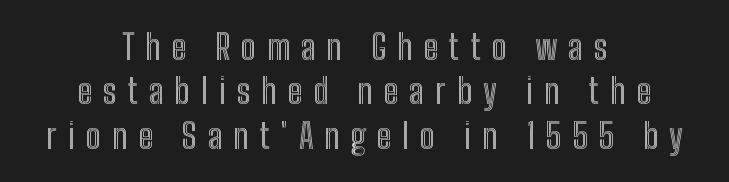
The image shows 35 px condensed type, upright; set centered, normal line spacing (1.27x), unusually wide letter spacing (+0.31 em), not underlined; a medium x-height.
